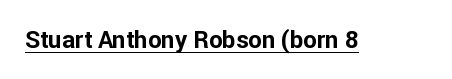
Students, observe the line beneath the letters — that is underlining. Upright lettering throughout. Summary of weight: heavy, a full bold. Here the glyphs are tracked normally, forming tight word shapes.
